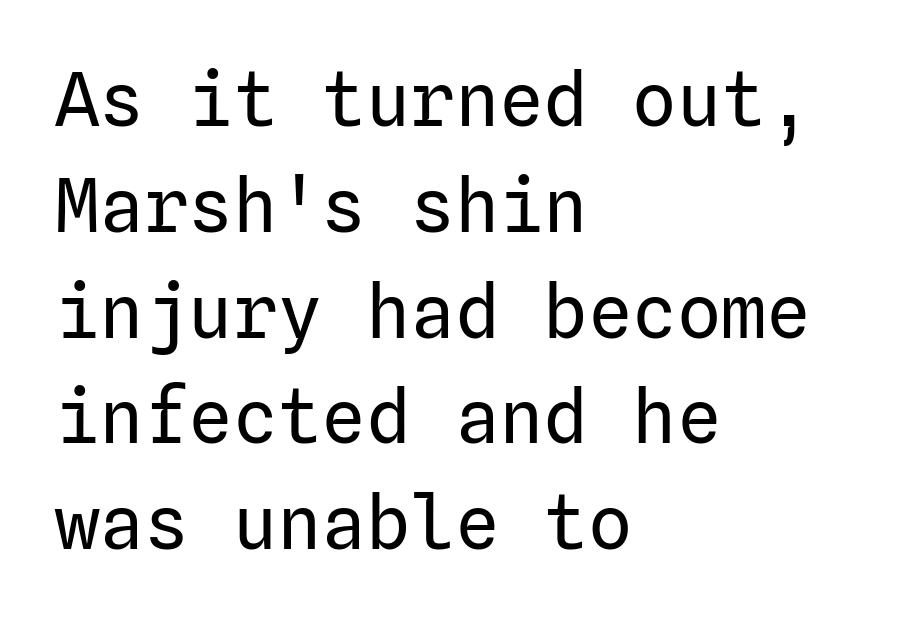
The font family rendered here belongs to the sans-serif group. Letter spacing: default. Anything drawn beneath the words? Only blank space. How would I describe the line gaps? Plain and ordinary.
